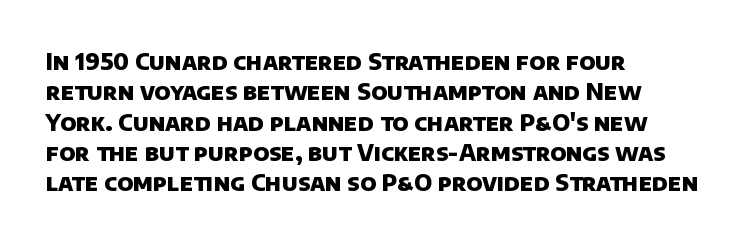
Strong, thick strokes mark this as bold type. Unmarked baselines from the first word to the last. A typesetter would call this zero additional tracking. The line-height multiplier appears to be the usual default. These lines stack with their left ends in a neat column.
